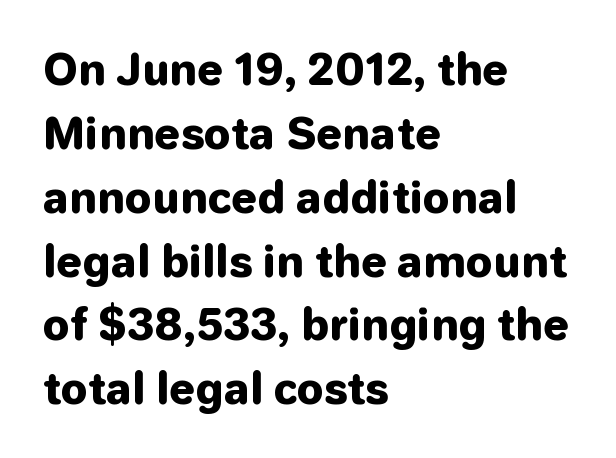
Q: Is the text bold? A: Yes.
Q: Is the text italic (slanted)? A: No, it is upright.
Q: Is the typeface a serif or a sans-serif typeface? A: Sans-serif.
Q: Is the text underlined? A: No.
Q: How is the paragraph aligned? A: Left-aligned.
Q: Is the spacing between letters normal or unusually wide? A: Normal.
Q: Is the spacing between lines tight, normal or loose? A: Normal.
Q: Width (condensed, normal, or wide)? A: Normal.
Q: Stroke contrast? A: Low.
Q: x-height? A: Medium.
Q: Monospaced? A: No.
